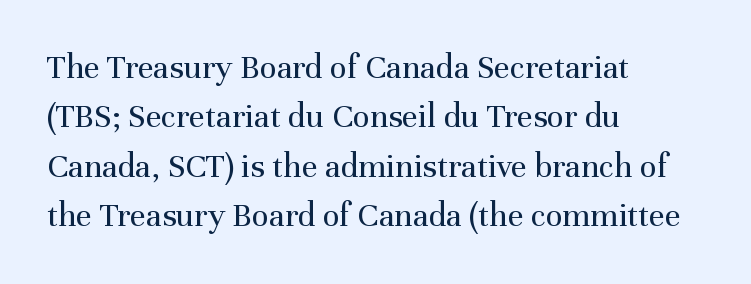
The image shows 35 px regular-weight serif type, upright; set left-aligned, normal line spacing (1.41x), normal letter spacing, not underlined; medium stroke contrast and a medium x-height.
